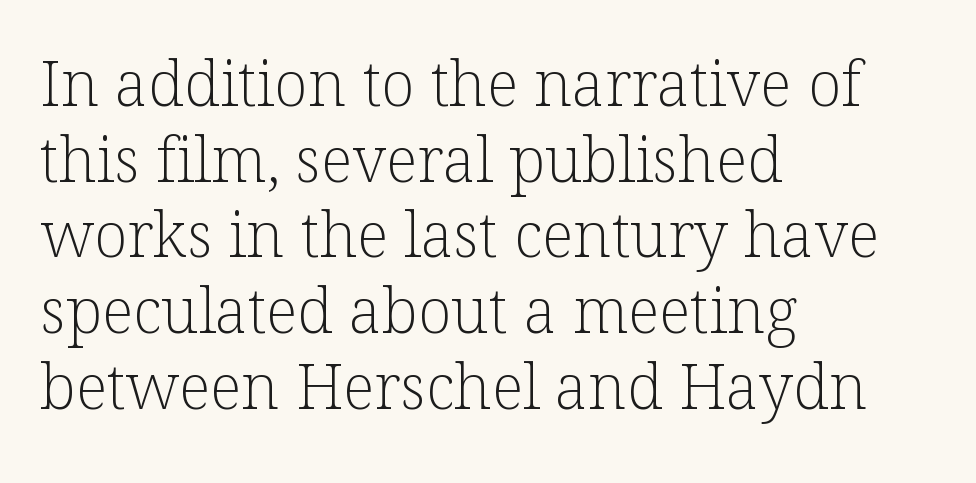
Q: Is the text bold? A: No.
Q: Is the text italic (slanted)? A: No, it is upright.
Q: Is the typeface a serif or a sans-serif typeface? A: Serif.
Q: Is the text underlined? A: No.
Q: How is the paragraph aligned? A: Left-aligned.
Q: Is the spacing between letters normal or unusually wide? A: Normal.
Q: Width (condensed, normal, or wide)? A: Normal.
Q: Stroke contrast? A: Low.
Q: x-height? A: Medium.
Q: Monospaced? A: No.
